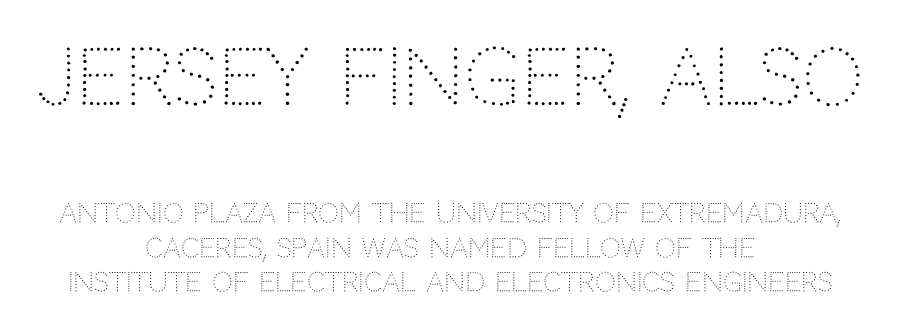
Q: Is the text bold? A: No.
Q: Is the text italic (slanted)? A: No, it is upright.
Q: Is the typeface a serif or a sans-serif typeface? A: Sans-serif.
Q: Is the text underlined? A: No.
Q: How is the paragraph aligned? A: Centered.
Q: Is the spacing between letters normal or unusually wide? A: Normal.
Q: Is the spacing between lines tight, normal or loose? A: Normal.
Q: Which block of text is set in a larger size, the first (top) or the second (bottom)? A: The first (top) one.
Q: Width (condensed, normal, or wide)? A: Normal.
Q: Stroke contrast? A: Low.
Q: x-height? A: Large.
Q: Monospaced? A: No.
